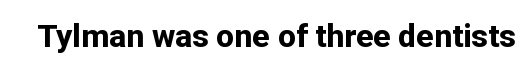
{"serif": "no", "italic": "no", "bold": "yes", "weight": "bold", "width": "normal", "stroke_contrast": "low", "x_height": "medium", "monospaced": "no", "underline": "no", "letter_spacing": "normal", "letter_spacing_em": 0.0, "glyph_px": 32}
